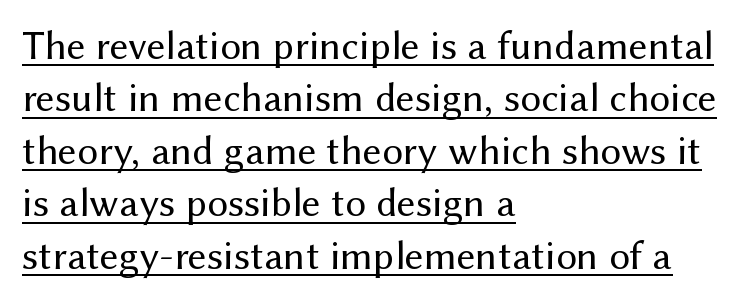
{"serif": "no", "italic": "no", "bold": "no", "weight": "regular", "width": "normal", "stroke_contrast": "medium", "x_height": "medium", "monospaced": "no", "underline": "yes", "align": "left", "line_spacing": "normal", "line_spacing_ratio": 1.28, "letter_spacing": "normal", "letter_spacing_em": 0.0, "glyph_px": 41}
